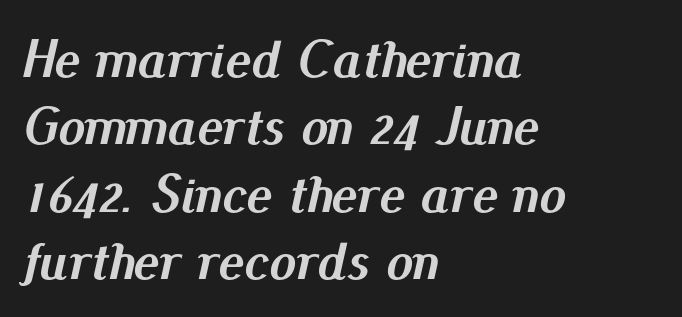
{"italic": "yes", "lean": "right", "slant_degrees": 13, "bold": "yes", "weight": "semibold", "width": "normal", "stroke_contrast": "medium", "x_height": "small", "monospaced": "no", "underline": "no", "align": "left", "line_spacing": "normal", "line_spacing_ratio": 1.25, "letter_spacing": "normal", "letter_spacing_em": 0.0, "glyph_px": 54}
